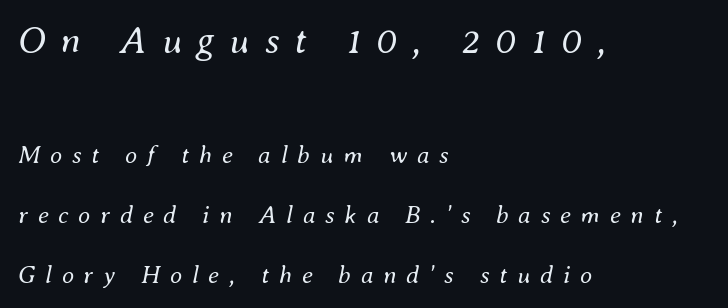
{"italic": "yes", "lean": "right", "slant_degrees": 8, "bold": "no", "weight": "regular", "width": "normal", "stroke_contrast": "medium", "x_height": "small", "monospaced": "no", "underline": "no", "align": "left", "line_spacing": "loose", "line_spacing_ratio": 2.41, "letter_spacing": "wide", "letter_spacing_em": 0.39, "larger_block": "first", "size_ratio": 1.52, "glyph_px": 38}
